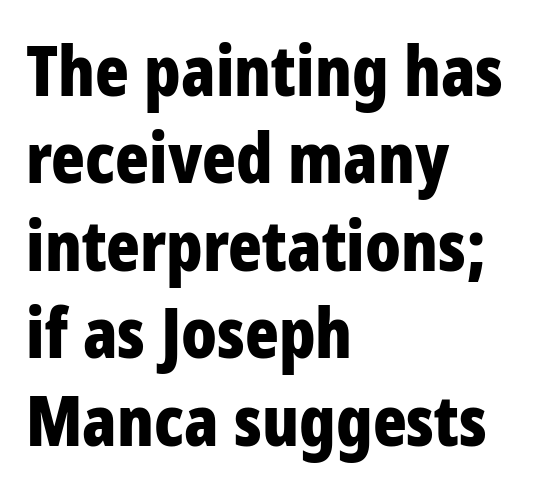
The image shows 70 px bold, condensed sans-serif type, upright; set left-aligned, normal line spacing (1.25x), normal letter spacing, not underlined; low stroke contrast and a large x-height.
